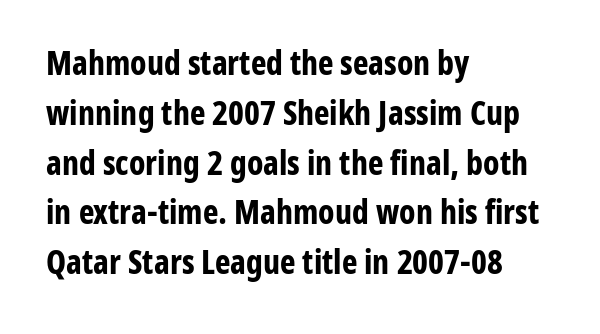
Layout note: lines flush left. Heavy, bold letterforms. A clean baseline with only descenders dipping below it. Proportional: the letters do not fall into vertical columns.
